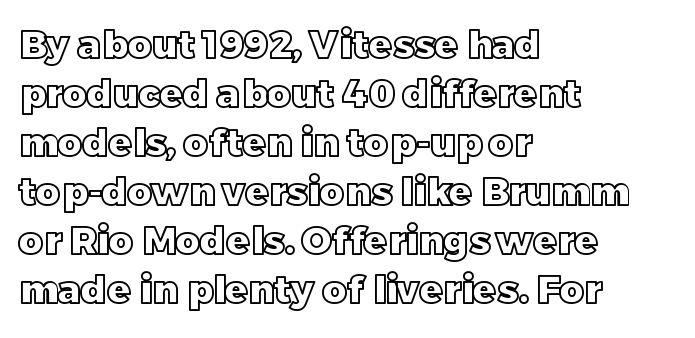
A typesetter would call this proportional, since set widths differ per character. Just letters on the line, the space beneath them empty. Does the copy run flush right? No — it runs flush left. The face used here is rendered with its standard letterfit. Quick note: not italic, upright. The designer left line spacing at the default.
